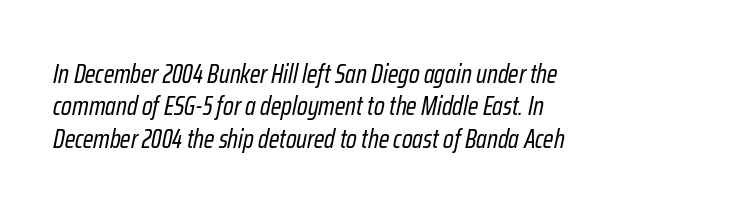
Tracking here is standard; glyphs follow each other at the usual distance. The passage shown is not bold in any degree. Interline gaps are of average width in this sample. It's the slanting kind of type. The lines in this sample share a left origin and differ only in where they stop. The foot of each line stays bare and open.
